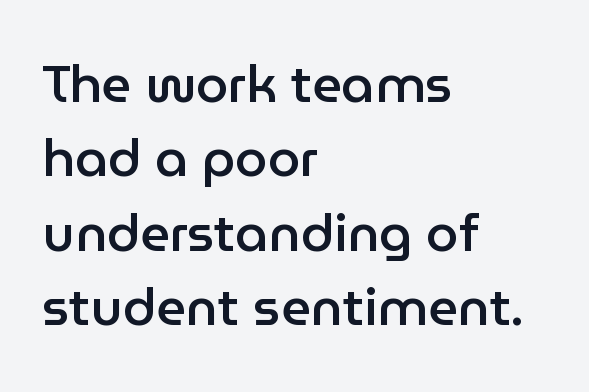
The image shows 52 px semibold sans-serif type, upright; set left-aligned, normal line spacing (1.43x), normal letter spacing, not underlined; low stroke contrast and a medium x-height.
